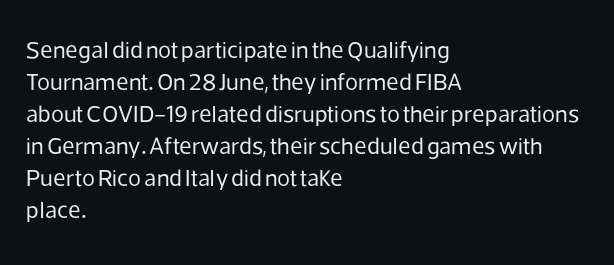
{"italic": "no", "bold": "no", "underline": "no", "align": "left", "line_spacing": "normal", "line_spacing_ratio": 1.33, "letter_spacing": "normal", "letter_spacing_em": 0.0, "glyph_px": 24}
